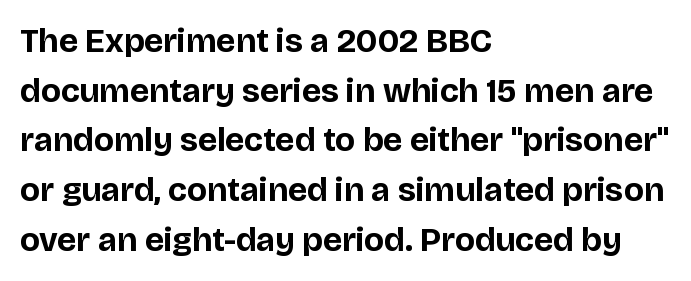
Q: Is the text bold? A: Yes.
Q: Is the text italic (slanted)? A: No, it is upright.
Q: Is the typeface a serif or a sans-serif typeface? A: Sans-serif.
Q: Is the text underlined? A: No.
Q: How is the paragraph aligned? A: Left-aligned.
Q: Is the spacing between letters normal or unusually wide? A: Normal.
Q: Is the spacing between lines tight, normal or loose? A: Normal.
Q: Width (condensed, normal, or wide)? A: Normal.
Q: Stroke contrast? A: Low.
Q: x-height? A: Large.
Q: Monospaced? A: No.
